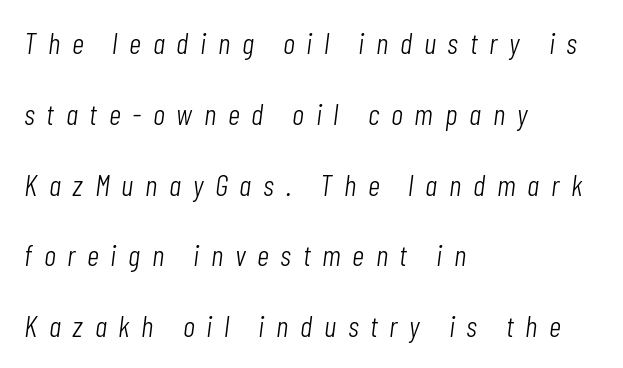
Q: Is the text bold? A: No.
Q: Is the text italic (slanted)? A: Yes, it leans right by about 7 degrees.
Q: Is the text underlined? A: No.
Q: How is the paragraph aligned? A: Left-aligned.
Q: Is the spacing between letters normal or unusually wide? A: Unusually wide.
Q: Is the spacing between lines tight, normal or loose? A: Loose.
Q: Width (condensed, normal, or wide)? A: Condensed.
Q: Stroke contrast? A: Low.
Q: x-height? A: Medium.
Q: Monospaced? A: No.
